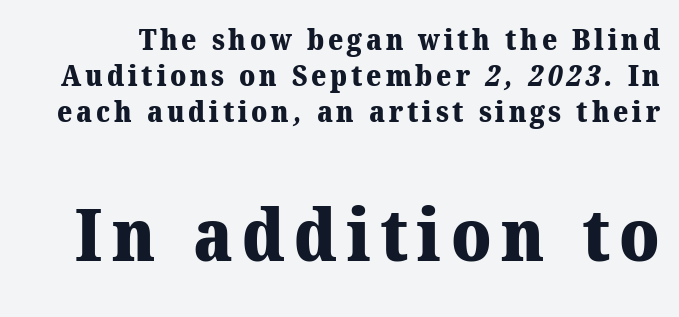
The image shows 72 px heavy serif type; set line spacing 1.24x, not underlined; the second (bottom) block is 2.48x larger; medium stroke contrast and a medium x-height.
